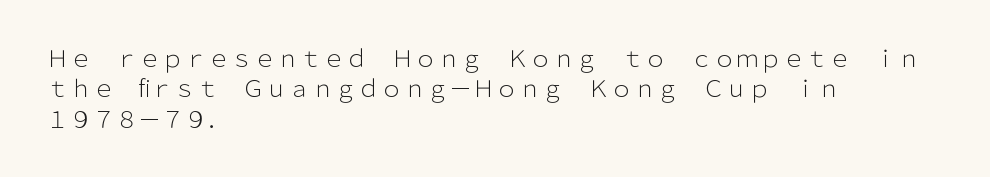
{"italic": "no", "bold": "no", "underline": "no", "align": "left", "line_spacing": "normal", "line_spacing_ratio": 1.32, "letter_spacing": "normal", "letter_spacing_em": 0.0, "glyph_px": 23}
